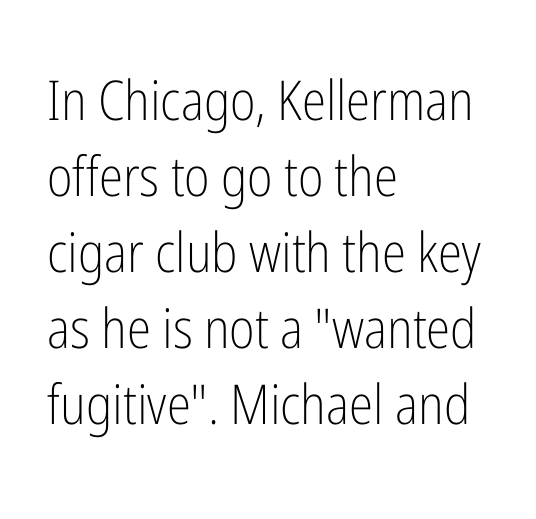
{"serif": "no", "italic": "no", "bold": "no", "weight": "light", "width": "condensed", "stroke_contrast": "low", "x_height": "medium", "monospaced": "no", "underline": "no", "align": "left", "line_spacing": "normal", "line_spacing_ratio": 1.38, "letter_spacing": "normal", "letter_spacing_em": 0.0, "glyph_px": 55}
